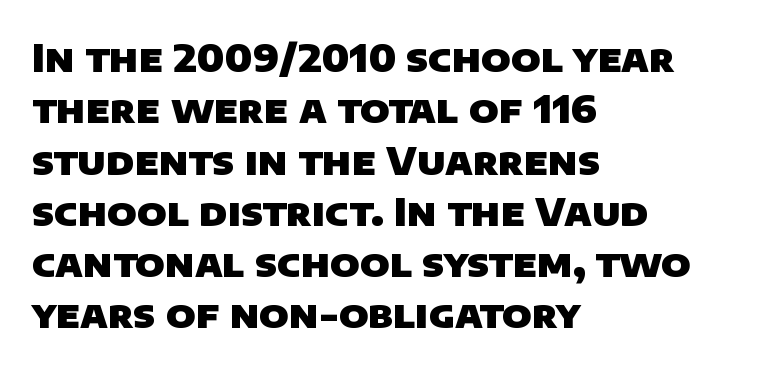
Q: Is the text bold? A: Yes.
Q: Is the typeface a serif or a sans-serif typeface? A: Sans-serif.
Q: Is the text underlined? A: No.
Q: How is the paragraph aligned? A: Left-aligned.
Q: Is the spacing between letters normal or unusually wide? A: Normal.
Q: Is the spacing between lines tight, normal or loose? A: Normal.
Q: Width (condensed, normal, or wide)? A: Normal.
Q: Stroke contrast? A: Low.
Q: x-height? A: Large.
Q: Monospaced? A: No.
